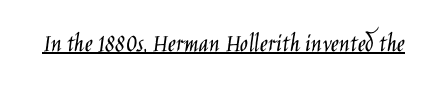
Vertical stems look standard width or narrower in stroke. This sample carries an underscore along the baseline area. Spacing between characters is what you'd get straight out of the box.
